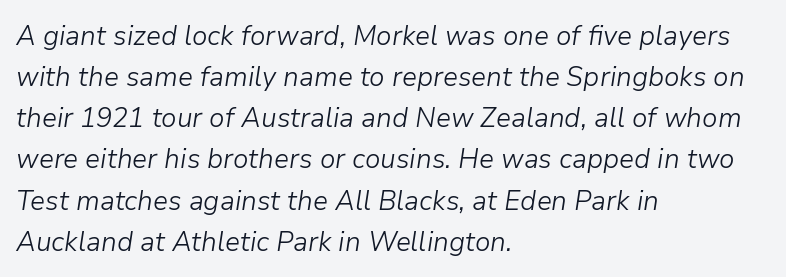
{"italic": "yes", "lean": "right", "slant_degrees": 9, "bold": "no", "weight": "light", "width": "normal", "stroke_contrast": "low", "x_height": "medium", "monospaced": "no", "underline": "no", "align": "left", "line_spacing": "normal", "line_spacing_ratio": 1.47, "letter_spacing": "normal", "letter_spacing_em": 0.0, "glyph_px": 28}
